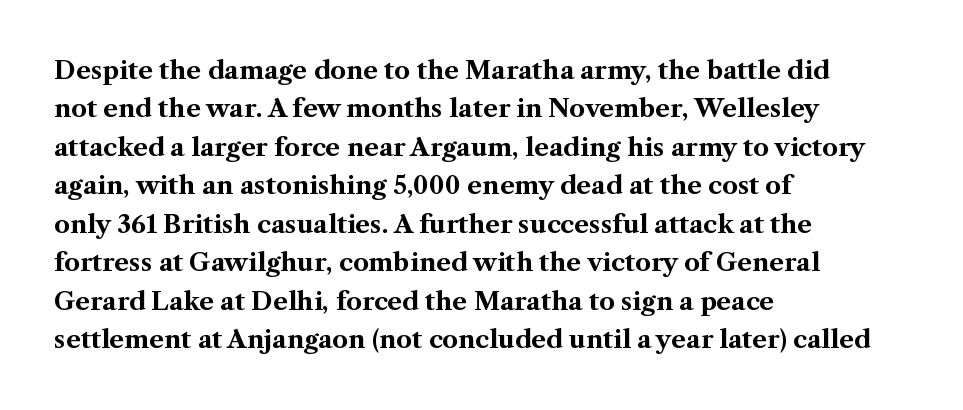
{"italic": "no", "bold": "yes", "underline": "no", "align": "left", "line_spacing": "normal", "line_spacing_ratio": 1.54, "letter_spacing": "normal", "letter_spacing_em": 0.0, "glyph_px": 25}
